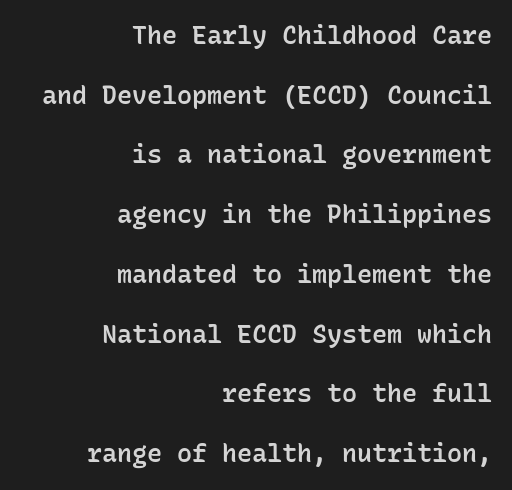
{"italic": "no", "bold": "semi", "underline": "no", "align": "right", "line_spacing": "loose", "line_spacing_ratio": 2.39, "letter_spacing": "normal", "letter_spacing_em": 0.0, "glyph_px": 25}
